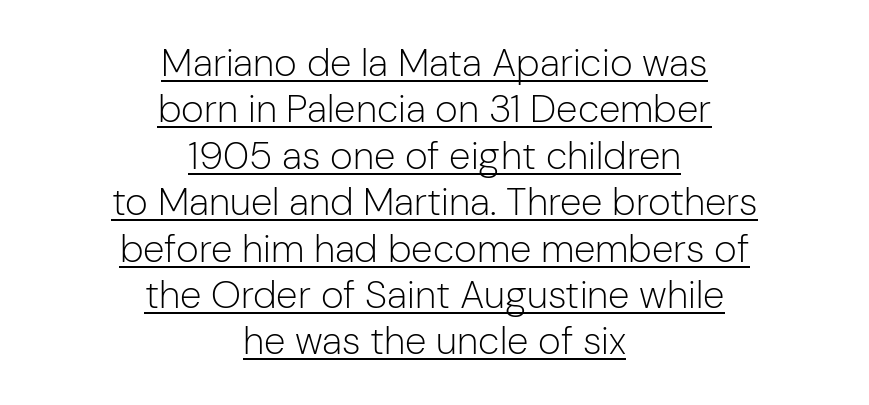
The image shows 39 px light sans-serif type, upright; set centered, line spacing 1.19x, normal letter spacing, underlined; low stroke contrast and a medium x-height.
